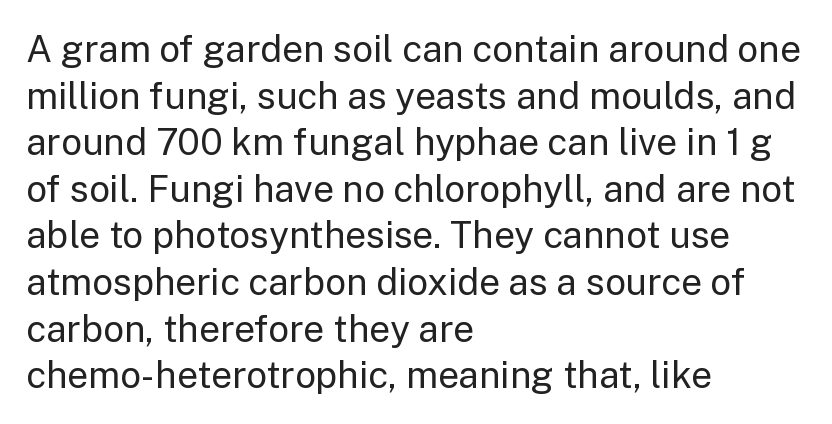
The image shows 37 px regular-weight sans-serif type, upright; set left-aligned, normal line spacing (1.26x), normal letter spacing, not underlined; low stroke contrast and a medium x-height.
